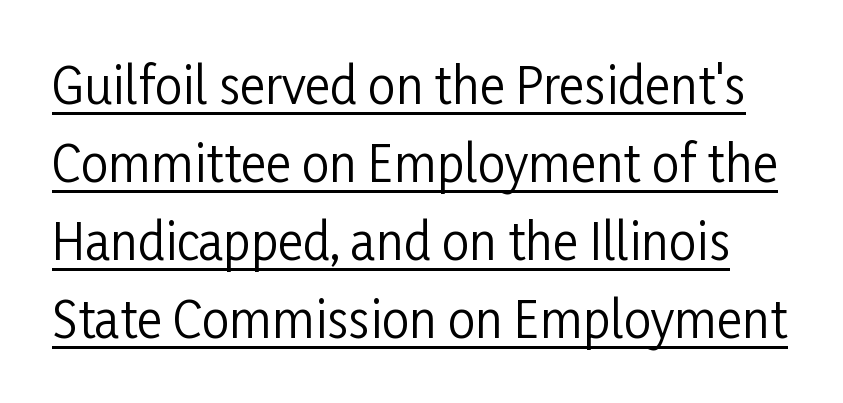
Q: Is the text bold? A: No.
Q: Is the text italic (slanted)? A: No, it is upright.
Q: Is the typeface a serif or a sans-serif typeface? A: Sans-serif.
Q: Is the text underlined? A: Yes.
Q: Is the spacing between letters normal or unusually wide? A: Normal.
Q: Is the spacing between lines tight, normal or loose? A: Normal.
Q: Width (condensed, normal, or wide)? A: Condensed.
Q: Stroke contrast? A: Low.
Q: x-height? A: Medium.
Q: Monospaced? A: No.
